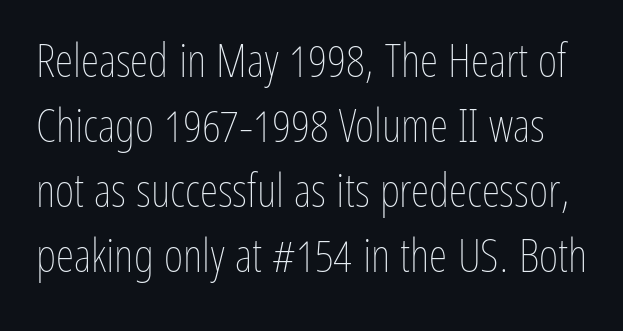
Q: Is the text bold? A: No.
Q: Is the text italic (slanted)? A: No, it is upright.
Q: Is the text underlined? A: No.
Q: Is the spacing between letters normal or unusually wide? A: Normal.
Q: Is the spacing between lines tight, normal or loose? A: Normal.
Q: Width (condensed, normal, or wide)? A: Condensed.
Q: Stroke contrast? A: Low.
Q: x-height? A: Medium.
Q: Monospaced? A: No.
